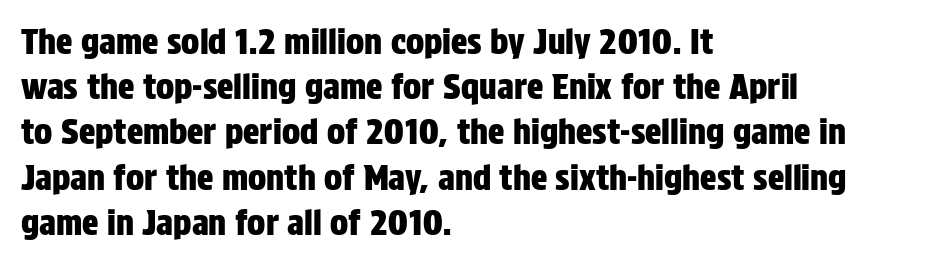
The image shows 34 px condensed sans-serif type, upright; set left-aligned, normal line spacing (1.33x), normal letter spacing, not underlined; low stroke contrast and a large x-height.
